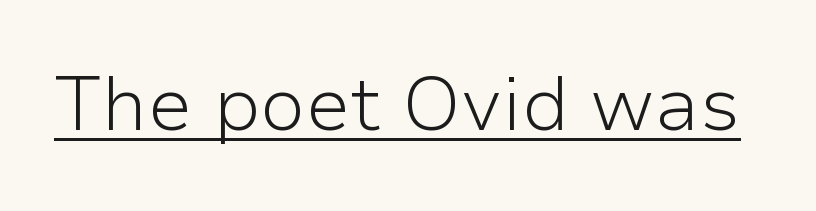
{"serif": "no", "italic": "no", "bold": "no", "weight": "light", "width": "normal", "stroke_contrast": "low", "x_height": "medium", "monospaced": "no", "underline": "yes", "letter_spacing": "normal", "letter_spacing_em": 0.0, "glyph_px": 75}
